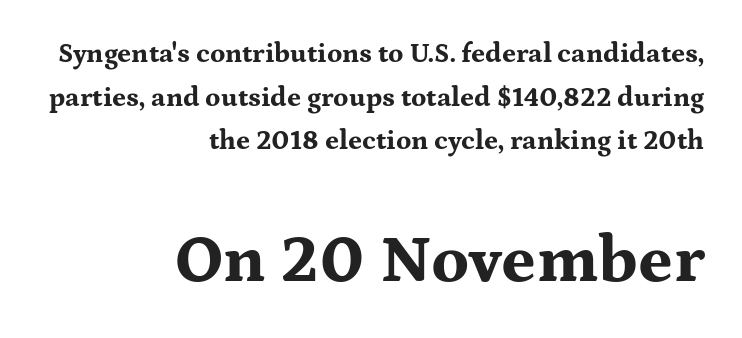
{"serif": "yes", "italic": "no", "bold": "yes", "weight": "bold", "width": "wide", "stroke_contrast": "medium", "x_height": "medium", "monospaced": "no", "underline": "no", "align": "right", "line_spacing": "normal", "line_spacing_ratio": 1.62, "letter_spacing": "normal", "letter_spacing_em": 0.0, "larger_block": "second", "size_ratio": 2.48, "glyph_px": 67}
